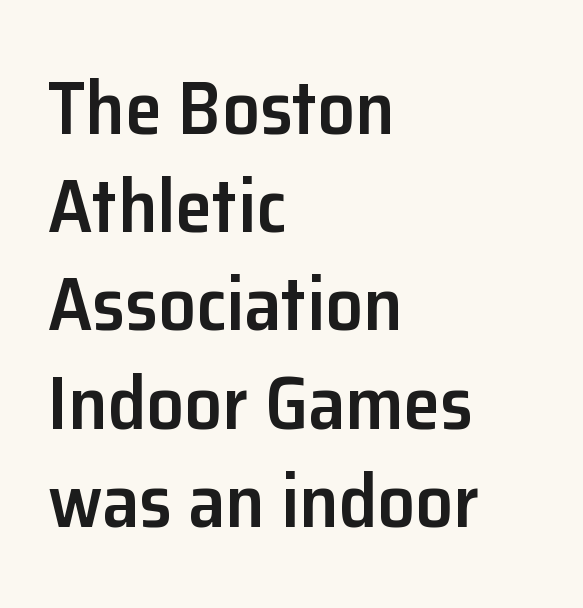
{"serif": "no", "italic": "no", "bold": "semi", "weight": "semibold", "width": "normal", "stroke_contrast": "low", "x_height": "medium", "monospaced": "no", "underline": "no", "align": "left", "line_spacing": "normal", "line_spacing_ratio": 1.31, "letter_spacing": "normal", "letter_spacing_em": 0.0, "glyph_px": 75}
